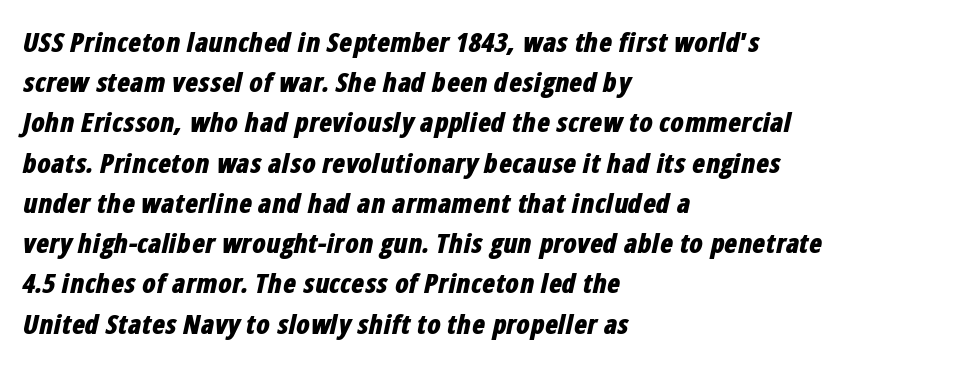
{"italic": "yes", "lean": "right", "slant_degrees": 12, "bold": "yes", "underline": "no", "align": "left", "line_spacing": "normal", "line_spacing_ratio": 1.49, "letter_spacing": "normal", "letter_spacing_em": 0.0, "glyph_px": 27}
